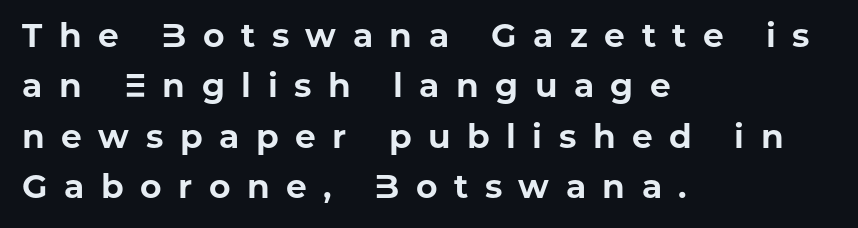
The image shows 33 px bold sans-serif type, upright; set left-aligned, normal line spacing (1.53x), unusually wide letter spacing (+0.5 em), not underlined; low stroke contrast and a medium x-height.
